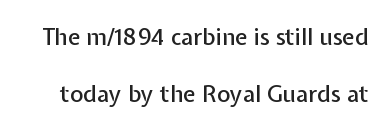
Short note: letters normally spaced. Posture: vertical. Vertical spacing — loose. The area under the type is left untouched.
